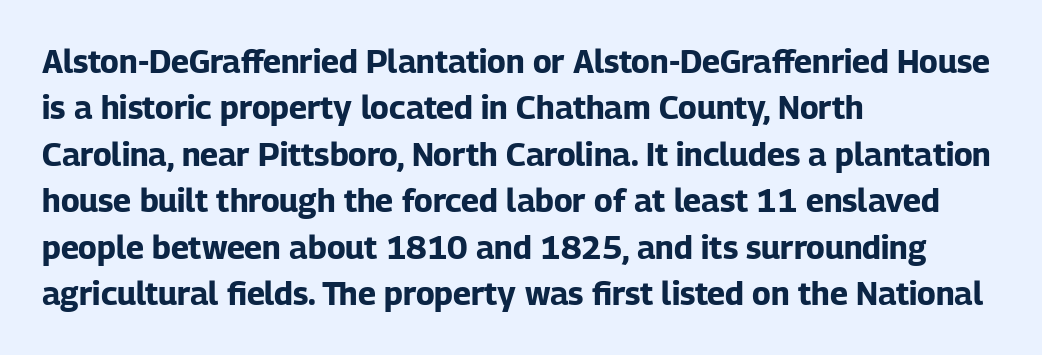
Quick note: not italic, upright. Leftover space on each line is placed entirely after the last word. Proportional: the letters do not fall into vertical columns. Unlike a traditional serif, this face leaves its strokes unadorned.
